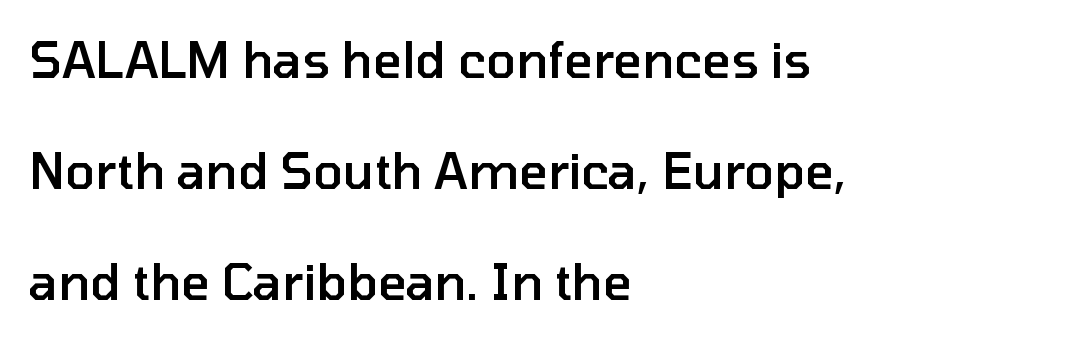
The image shows 49 px semibold sans-serif type, upright; set left-aligned, loose line spacing (2.27x), normal letter spacing, not underlined; low stroke contrast and a medium x-height.
